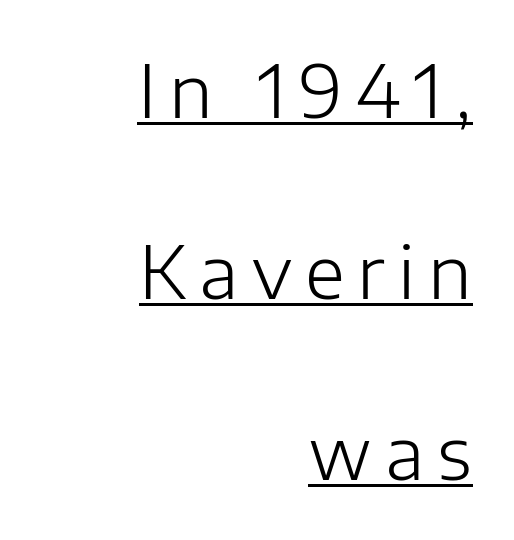
Q: Is the text bold? A: No.
Q: Is the text italic (slanted)? A: No, it is upright.
Q: Is the typeface a serif or a sans-serif typeface? A: Sans-serif.
Q: Is the text underlined? A: Yes.
Q: How is the paragraph aligned? A: Right-aligned.
Q: Is the spacing between lines tight, normal or loose? A: Loose.
Q: Width (condensed, normal, or wide)? A: Normal.
Q: Stroke contrast? A: Low.
Q: x-height? A: Medium.
Q: Monospaced? A: No.
